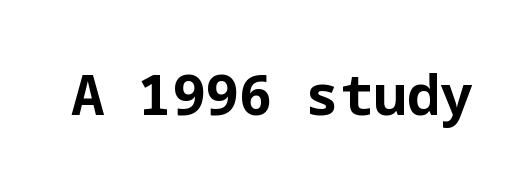
Q: Is the text bold? A: Yes.
Q: Is the text italic (slanted)? A: No, it is upright.
Q: Is the typeface a serif or a sans-serif typeface? A: Sans-serif.
Q: Is the text underlined? A: No.
Q: Is the spacing between letters normal or unusually wide? A: Normal.
Q: Width (condensed, normal, or wide)? A: Normal.
Q: Stroke contrast? A: Low.
Q: x-height? A: Medium.
